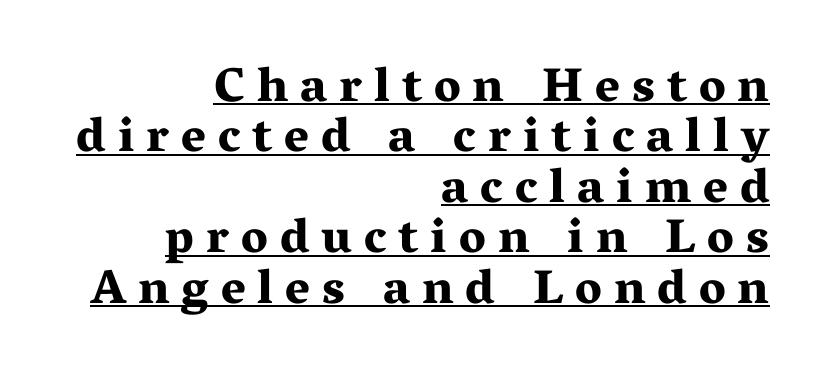
{"serif": "yes", "italic": "no", "bold": "yes", "weight": "bold", "width": "wide", "stroke_contrast": "medium", "x_height": "medium", "monospaced": "no", "underline": "yes", "align": "right", "line_spacing": "tight", "line_spacing_ratio": 1.05, "letter_spacing": "wide", "letter_spacing_em": 0.25, "glyph_px": 48}
